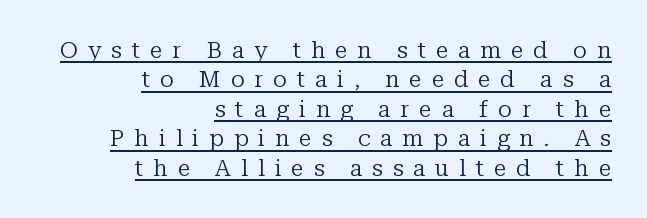
{"italic": "no", "bold": "no", "underline": "yes", "align": "right", "line_spacing": "normal", "line_spacing_ratio": 1.28, "letter_spacing": "wide", "letter_spacing_em": 0.43, "glyph_px": 23}
